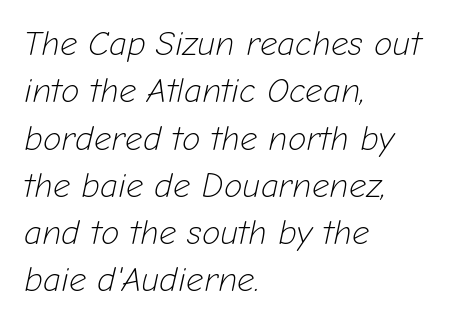
{"italic": "yes", "lean": "right", "slant_degrees": 12, "bold": "no", "weight": "light", "width": "normal", "stroke_contrast": "low", "x_height": "medium", "monospaced": "no", "underline": "no", "align": "left", "line_spacing": "normal", "line_spacing_ratio": 1.39, "letter_spacing": "normal", "letter_spacing_em": 0.0, "glyph_px": 34}
